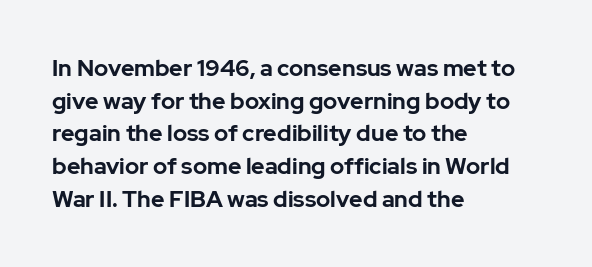
The image shows 23 px bold type, upright; set left-aligned, normal line spacing (1.42x), normal letter spacing, not underlined.
